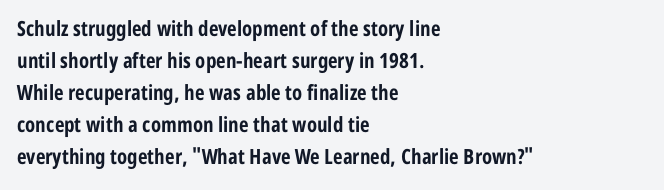
The type sits square on the baseline with zero lean. Summary of weight: heavy, a full bold. Interline gaps are of average width in this sample. The type is set solid horizontally, with unmodified tracking. Underline: absent.
